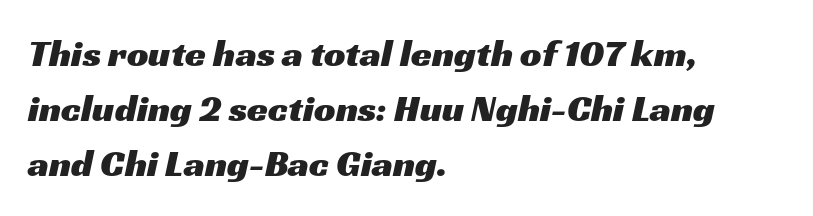
The image shows 38 px wide sans-serif type; set left-aligned, normal line spacing (1.45x), normal letter spacing, not underlined; medium stroke contrast and a medium x-height.
